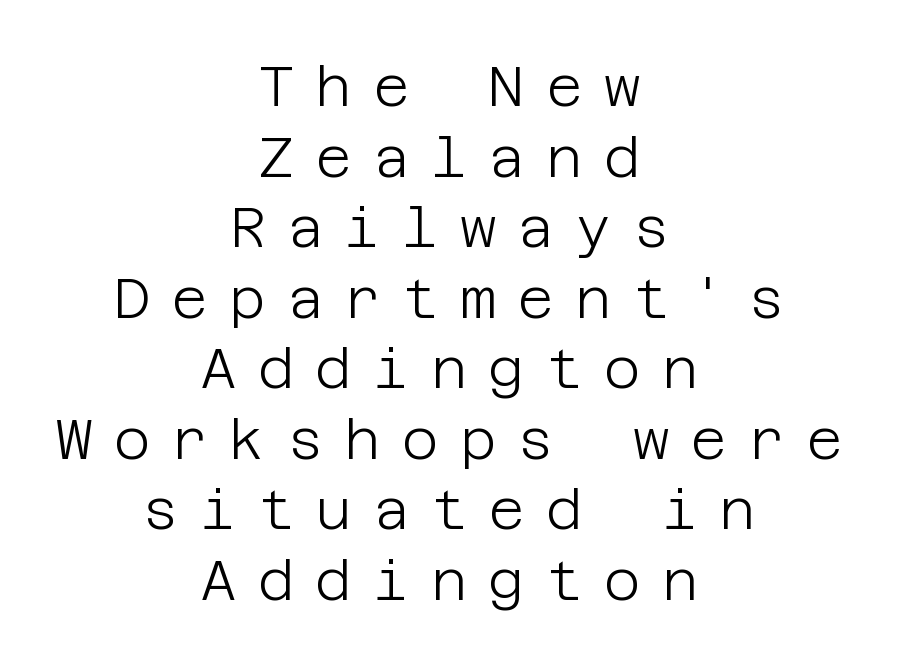
Q: Is the text bold? A: No.
Q: Is the text italic (slanted)? A: No, it is upright.
Q: Is the typeface a serif or a sans-serif typeface? A: Sans-serif.
Q: Is the text underlined? A: No.
Q: How is the paragraph aligned? A: Centered.
Q: Is the spacing between letters normal or unusually wide? A: Unusually wide.
Q: Is the spacing between lines tight, normal or loose? A: Normal.
Q: Width (condensed, normal, or wide)? A: Normal.
Q: Stroke contrast? A: Low.
Q: x-height? A: Large.
